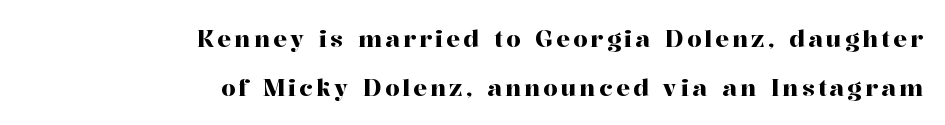
Q: Is the text italic (slanted)? A: No, it is upright.
Q: Is the text underlined? A: No.
Q: How is the paragraph aligned? A: Right-aligned.
Q: Is the spacing between lines tight, normal or loose? A: Loose.
